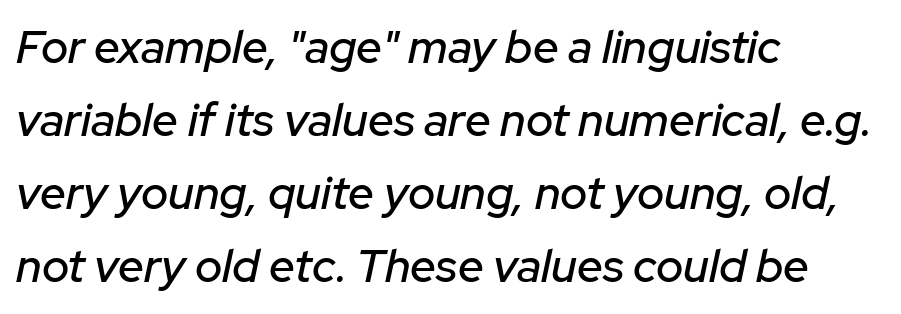
Q: Is the text italic (slanted)? A: Yes, it leans right by about 12 degrees.
Q: Is the text underlined? A: No.
Q: How is the paragraph aligned? A: Left-aligned.
Q: Is the spacing between letters normal or unusually wide? A: Normal.
Q: Is the spacing between lines tight, normal or loose? A: Normal.
Q: Width (condensed, normal, or wide)? A: Normal.
Q: Stroke contrast? A: Low.
Q: x-height? A: Medium.
Q: Monospaced? A: No.
